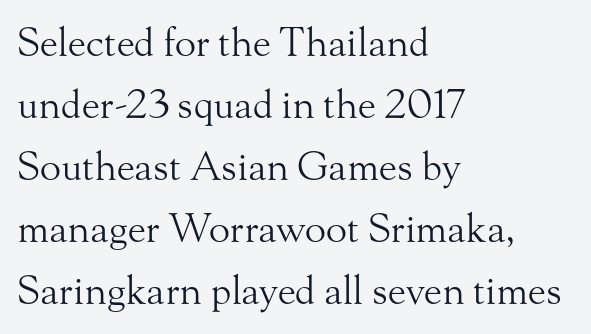
A quiet, ordinary-to-light weight characterises the typeface. Visually the block forms a straight wall on the left and a jagged coastline on the right. Words float on clear page, feet unadorned. Quick note: not italic, upright. Default kerning and tracking; the words read as compact shapes.
